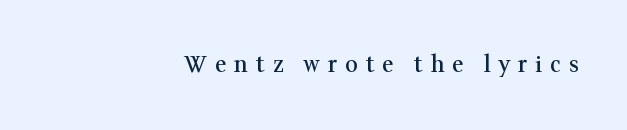
{"italic": "no", "bold": "semi", "underline": "no", "align": "right", "letter_spacing": "wide", "letter_spacing_em": 0.36, "glyph_px": 22}
